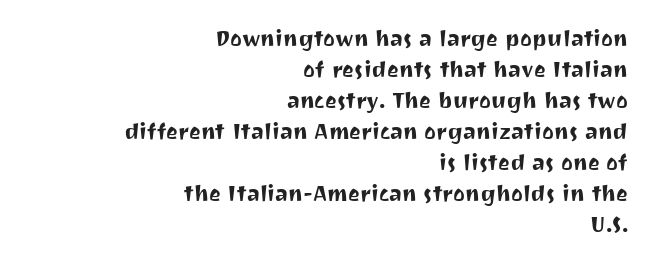
{"serif": "no", "italic": "no", "width": "normal", "stroke_contrast": "medium", "x_height": "medium", "monospaced": "no", "underline": "no", "align": "right", "line_spacing": "tight", "line_spacing_ratio": 1.11, "letter_spacing": "normal", "letter_spacing_em": 0.0, "glyph_px": 28}
